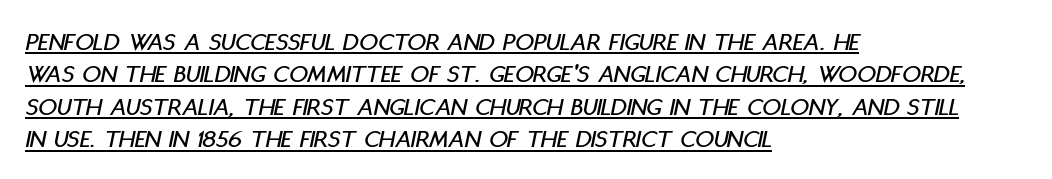
The image shows 26 px text type, italic (leaning right); set left-aligned, normal line spacing (1.25x), normal letter spacing, underlined.
